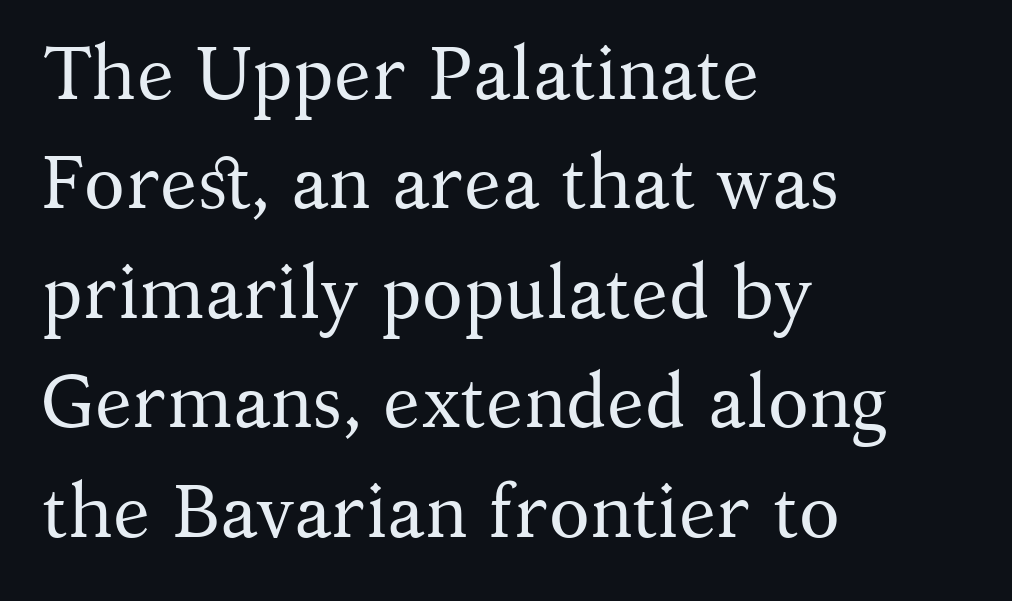
The image shows 75 px regular-weight serif type, upright; set left-aligned, normal line spacing (1.46x), normal letter spacing, not underlined; medium stroke contrast and a medium x-height.
